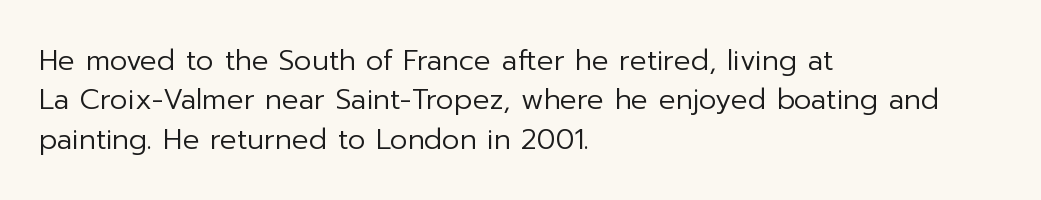
The image shows 28 px regular-weight sans-serif type, upright; set left-aligned, normal line spacing (1.41x), normal letter spacing, not underlined; low stroke contrast and a medium x-height.
